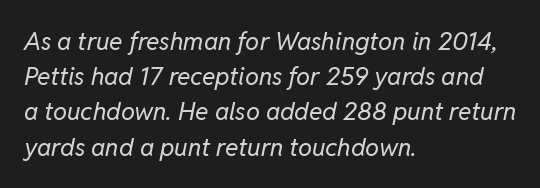
Q: Is the text bold? A: No.
Q: Is the text italic (slanted)? A: Yes, it leans right by about 11 degrees.
Q: Is the text underlined? A: No.
Q: How is the paragraph aligned? A: Left-aligned.
Q: Is the spacing between letters normal or unusually wide? A: Normal.
Q: Is the spacing between lines tight, normal or loose? A: Normal.
